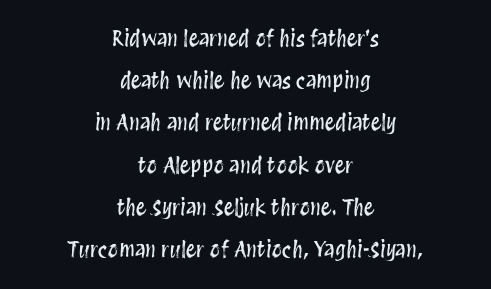
{"italic": "no", "underline": "no", "align": "center", "line_spacing": "loose", "line_spacing_ratio": 2.01, "letter_spacing": "normal", "letter_spacing_em": 0.0, "glyph_px": 21}
